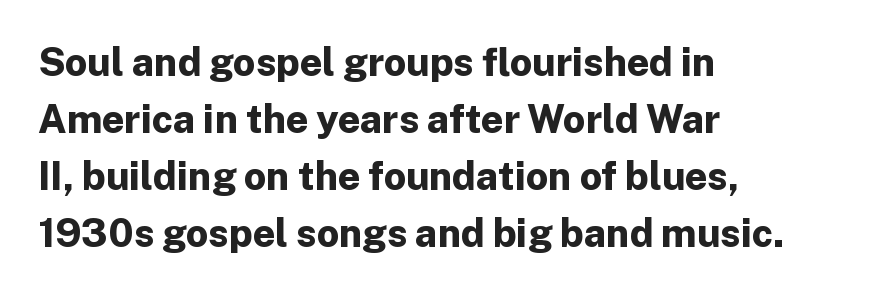
The image shows 39 px bold sans-serif type, upright; set left-aligned, normal line spacing (1.46x), normal letter spacing, not underlined; low stroke contrast and a medium x-height.
